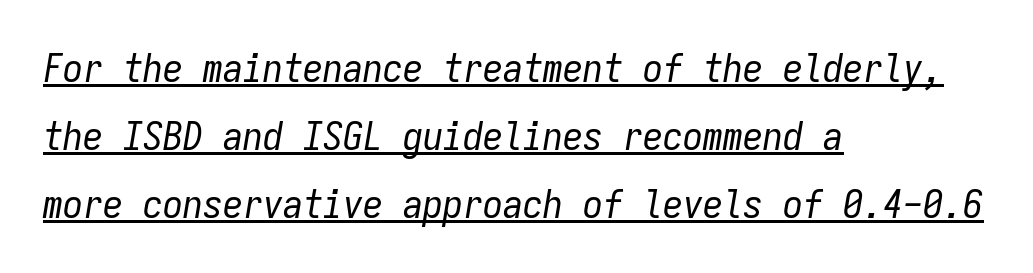
{"italic": "yes", "lean": "right", "slant_degrees": 9, "bold": "no", "weight": "regular", "width": "condensed", "stroke_contrast": "low", "x_height": "medium", "monospaced": "yes", "underline": "yes", "align": "left", "line_spacing": "normal", "line_spacing_ratio": 1.7, "letter_spacing": "normal", "letter_spacing_em": 0.0, "glyph_px": 40}
